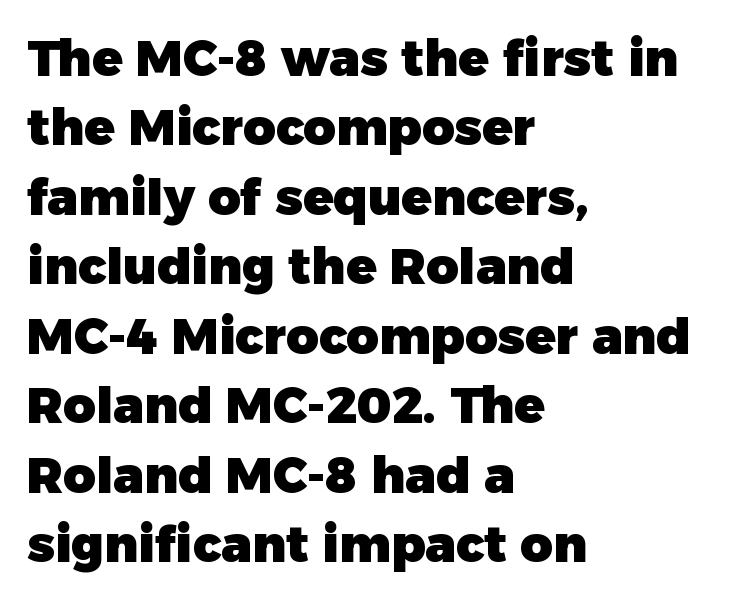
Q: Is the text bold? A: Yes.
Q: Is the text italic (slanted)? A: No, it is upright.
Q: Is the typeface a serif or a sans-serif typeface? A: Sans-serif.
Q: Is the text underlined? A: No.
Q: How is the paragraph aligned? A: Left-aligned.
Q: Is the spacing between letters normal or unusually wide? A: Normal.
Q: Is the spacing between lines tight, normal or loose? A: Normal.
Q: Width (condensed, normal, or wide)? A: Normal.
Q: Stroke contrast? A: Low.
Q: x-height? A: Medium.
Q: Monospaced? A: No.
